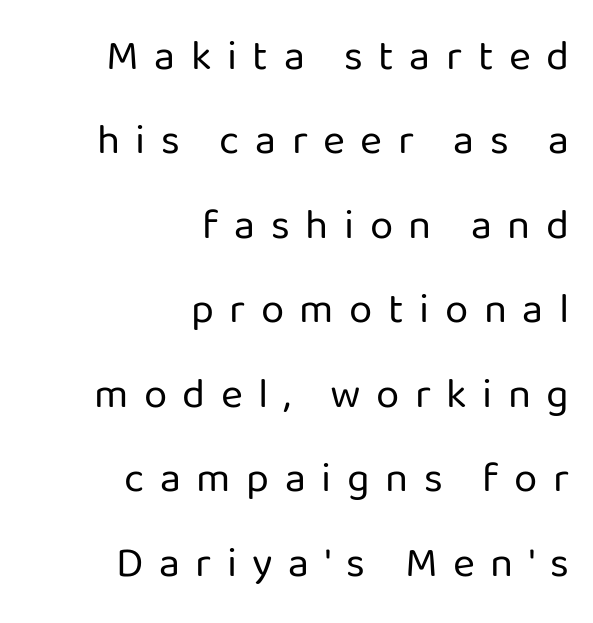
Q: Is the text bold? A: No.
Q: Is the text italic (slanted)? A: No, it is upright.
Q: Is the typeface a serif or a sans-serif typeface? A: Sans-serif.
Q: Is the text underlined? A: No.
Q: How is the paragraph aligned? A: Right-aligned.
Q: Is the spacing between letters normal or unusually wide? A: Unusually wide.
Q: Is the spacing between lines tight, normal or loose? A: Loose.
Q: Width (condensed, normal, or wide)? A: Normal.
Q: Stroke contrast? A: Low.
Q: x-height? A: Medium.
Q: Monospaced? A: No.
